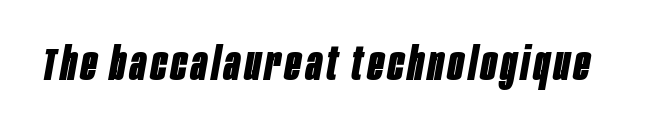
Q: Is the text bold? A: Yes.
Q: Is the text italic (slanted)? A: Yes, it leans right by about 10 degrees.
Q: Is the text underlined? A: No.
Q: Width (condensed, normal, or wide)? A: Condensed.
Q: Stroke contrast? A: Low.
Q: x-height? A: Large.
Q: Monospaced? A: No.
